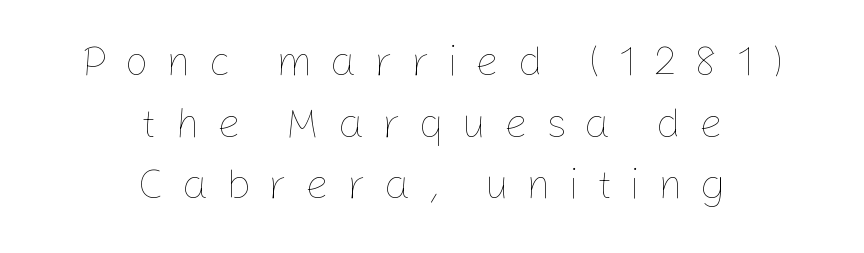
{"italic": "no", "bold": "no", "weight": "thin", "width": "normal", "stroke_contrast": "low", "x_height": "medium", "monospaced": "no", "underline": "no", "align": "center", "line_spacing": "normal", "line_spacing_ratio": 1.47, "letter_spacing": "wide", "letter_spacing_em": 0.42, "glyph_px": 42}
